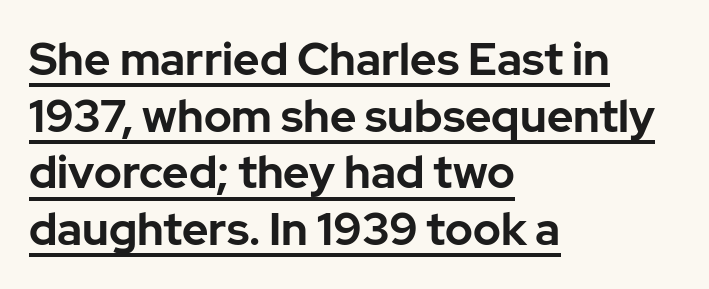
Students, observe the line beneath the letters — that is underlining. The face used here is rendered with its standard letterfit. Rendered with straight, roman letterforms. Note the varied advance widths — an 'i' is clearly narrower than an 'm'. How heavy is the stroke? Heavy — this is a bold.
